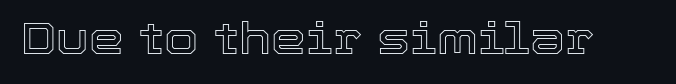
The image shows 44 px text type, upright; set normal letter spacing, not underlined; a medium x-height.
